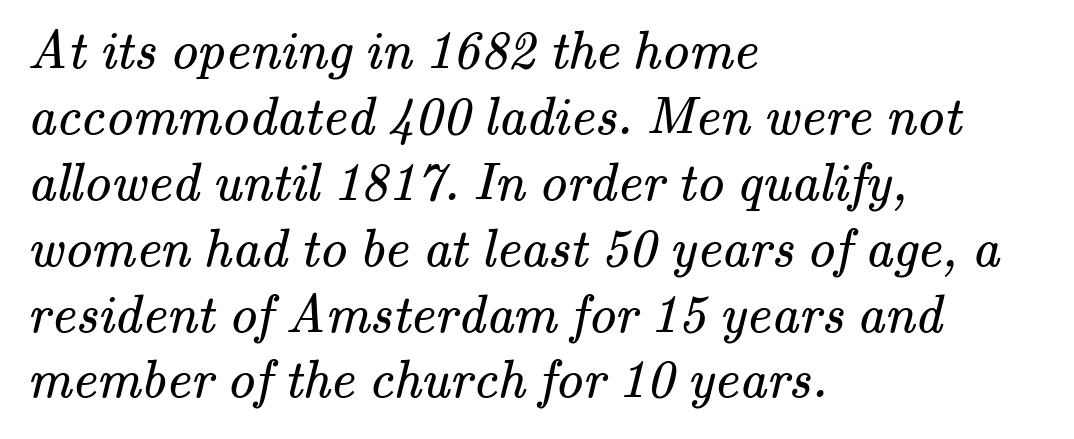
Q: Is the text bold? A: No.
Q: Is the typeface a serif or a sans-serif typeface? A: Serif.
Q: Is the text underlined? A: No.
Q: How is the paragraph aligned? A: Left-aligned.
Q: Is the spacing between letters normal or unusually wide? A: Normal.
Q: Width (condensed, normal, or wide)? A: Normal.
Q: Stroke contrast? A: Medium.
Q: x-height? A: Small.
Q: Monospaced? A: No.
